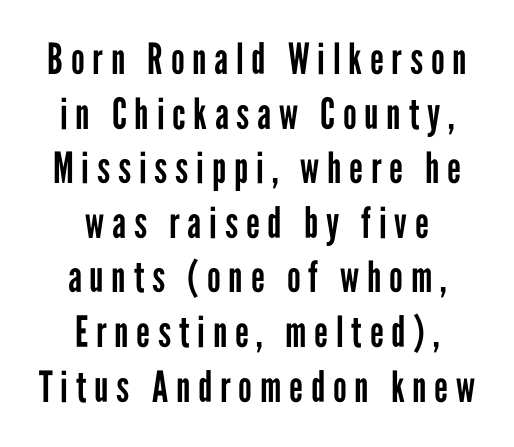
Q: Is the text bold? A: No.
Q: Is the text italic (slanted)? A: No, it is upright.
Q: Is the typeface a serif or a sans-serif typeface? A: Sans-serif.
Q: Is the text underlined? A: No.
Q: How is the paragraph aligned? A: Centered.
Q: Is the spacing between lines tight, normal or loose? A: Normal.
Q: Width (condensed, normal, or wide)? A: Condensed.
Q: Stroke contrast? A: Low.
Q: x-height? A: Medium.
Q: Monospaced? A: No.
